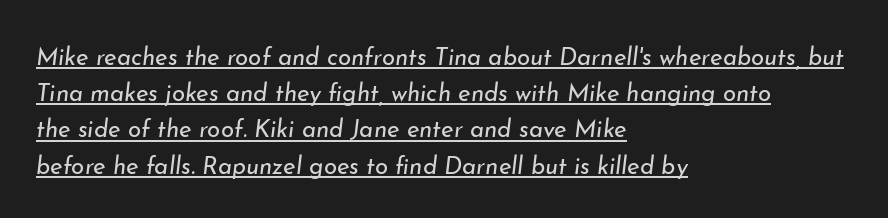
The image shows 24 px text type, italic (leaning right); set left-aligned, normal line spacing (1.51x), normal letter spacing, underlined.
